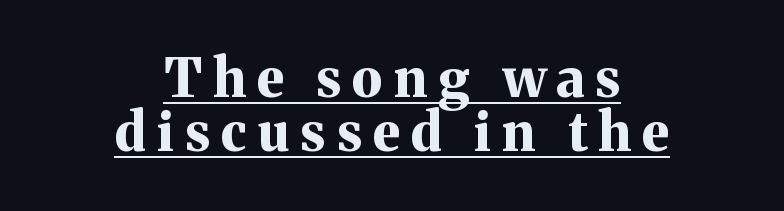
{"serif": "yes", "italic": "no", "bold": "yes", "weight": "bold", "width": "normal", "stroke_contrast": "medium", "x_height": "medium", "monospaced": "no", "underline": "yes", "align": "center", "line_spacing": "tight", "line_spacing_ratio": 1.02, "letter_spacing": "wide", "letter_spacing_em": 0.21, "glyph_px": 53}
